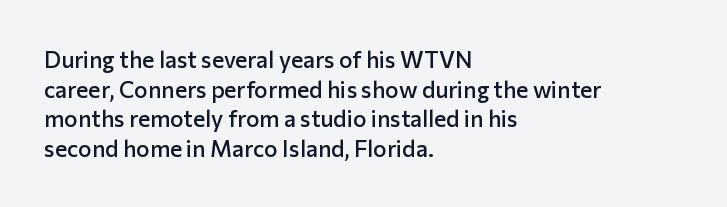
The image shows 23 px text type, upright; set left-aligned, normal line spacing (1.29x), normal letter spacing, not underlined.
